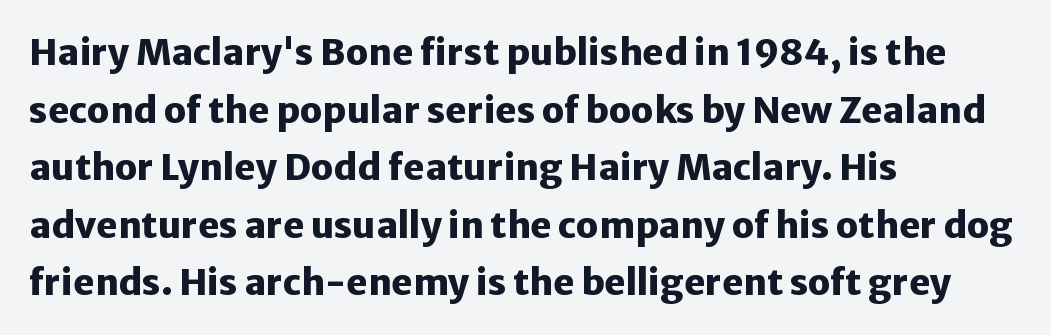
{"serif": "no", "italic": "no", "bold": "yes", "weight": "heavy", "width": "normal", "stroke_contrast": "low", "x_height": "medium", "monospaced": "no", "underline": "no", "align": "left", "line_spacing": "normal", "line_spacing_ratio": 1.6, "letter_spacing": "normal", "letter_spacing_em": 0.0, "glyph_px": 36}
